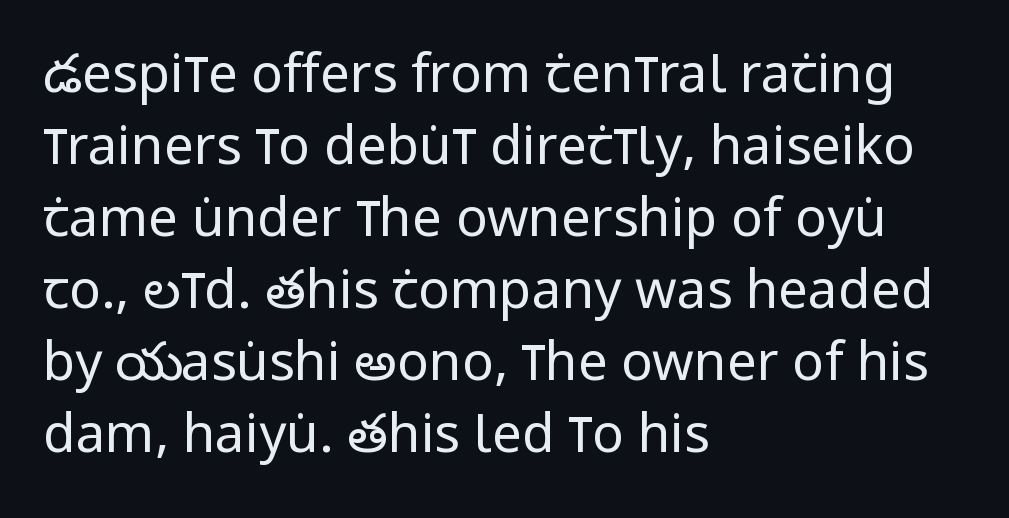
A quiet, ordinary-to-light weight characterises the typeface. Here the designer chose a conventional face with non-uniform glyph widths. Is there any slant? The stems are plumb. Which margin do the lines hug? The left one — the right edge is uneven. Tracking here is standard; glyphs follow each other at the usual distance.
